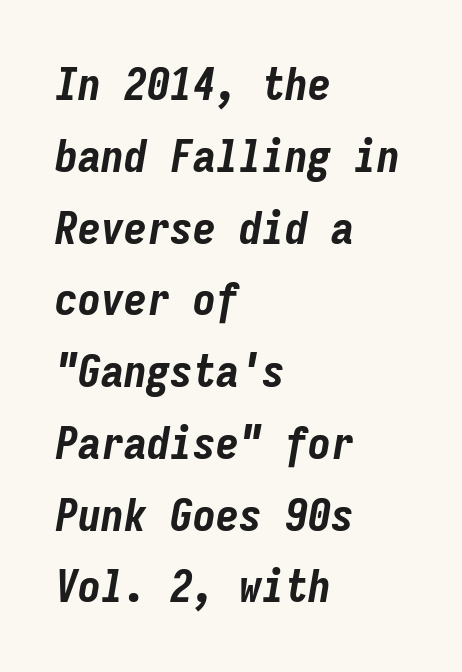
{"italic": "yes", "lean": "right", "slant_degrees": 9, "bold": "yes", "weight": "bold", "width": "condensed", "stroke_contrast": "low", "x_height": "medium", "monospaced": "yes", "underline": "no", "align": "left", "line_spacing": "normal", "line_spacing_ratio": 1.56, "letter_spacing": "normal", "letter_spacing_em": 0.0, "glyph_px": 46}
